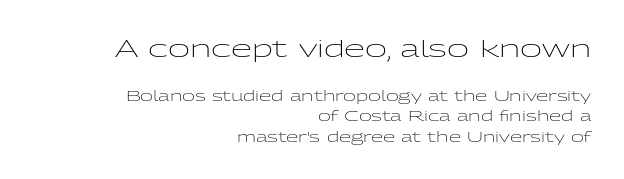
The image shows 24 px text type, upright; set right-aligned, normal line spacing (1.45x), normal letter spacing, not underlined; the first (top) block is 1.71x larger.
